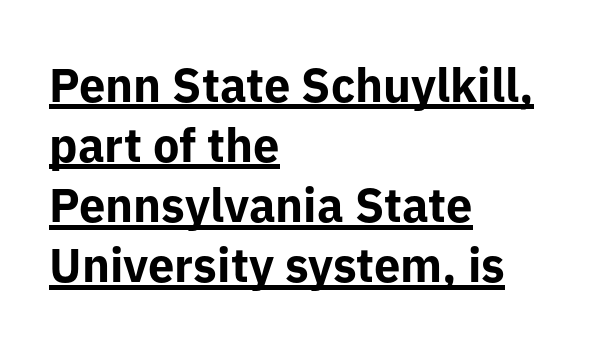
Ascenders rise straight up at ninety degrees. Each letter keeps its own natural width here, so spacing adapts to shape. The rendered words wear a rule along their underside. A student would call this left alignment; a typographer would say flush left, rag right. What kind of face is this? One without serifs — a sans. Strong, thick strokes mark this as bold type.
